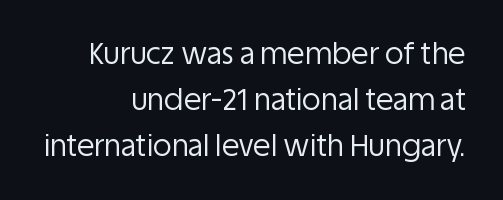
{"serif": "no", "italic": "no", "bold": "no", "weight": "regular", "width": "normal", "stroke_contrast": "low", "x_height": "large", "monospaced": "no", "underline": "no", "align": "right", "line_spacing": "normal", "line_spacing_ratio": 1.58, "letter_spacing": "normal", "letter_spacing_em": 0.0, "glyph_px": 29}
